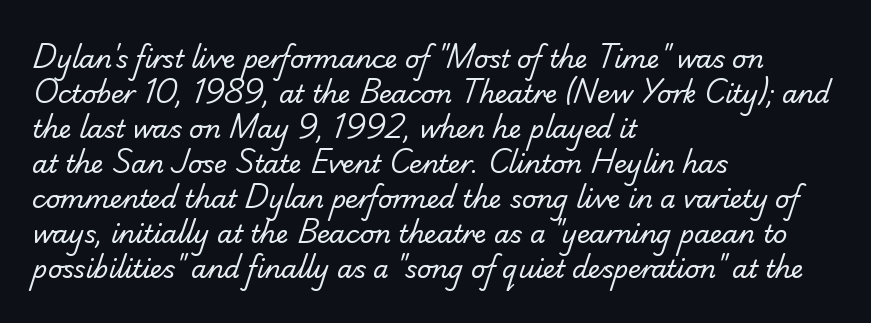
Clear beneath every line of the passage. The font is comparable to plain body text, perhaps lighter. If you drew a ruler down the left edge, every line would touch it. In terms of leading, this rendering sits right in the middle. Students, note that the glyphs here touch the page at normal intervals.
